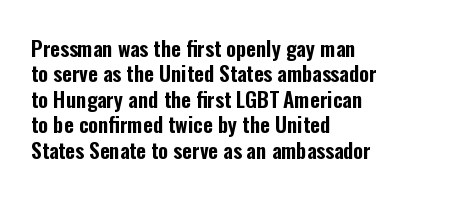
The image shows 21 px text type, upright; set left-aligned, line spacing 1.21x, normal letter spacing, not underlined.
